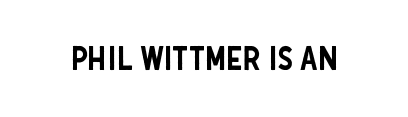
Are there feet on the stems? There aren't — it's a sans. Posture: vertical. In terms of letterspacing, this is plain default setting. Think of a printed novel: that variable character pitch is what you see here. The specimen omits any rule beneath the text block's lines.
